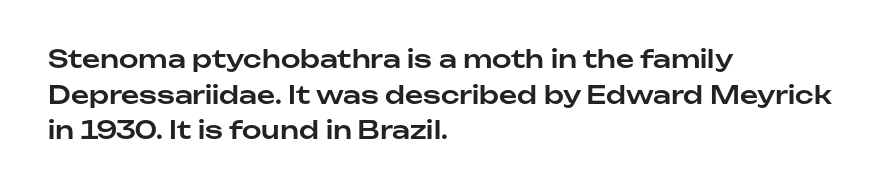
{"italic": "no", "underline": "no", "align": "left", "line_spacing": "normal", "line_spacing_ratio": 1.43, "letter_spacing": "normal", "letter_spacing_em": 0.0, "glyph_px": 25}
